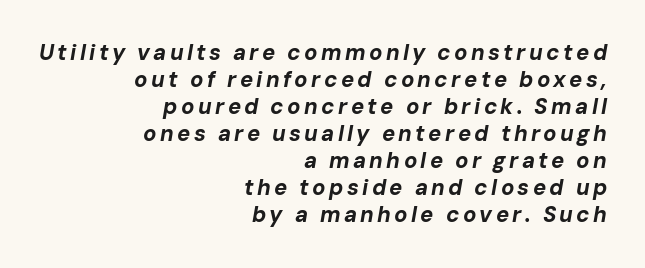
The image shows 22 px bold type, italic (leaning right); set right-aligned, line spacing 1.23x, not underlined.
